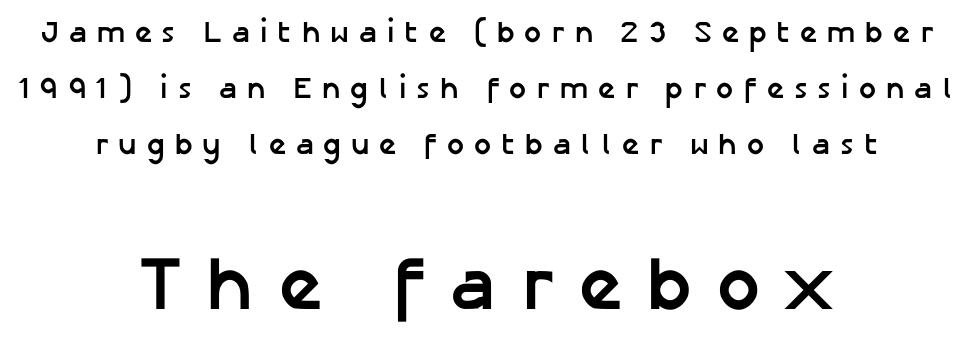
If you drew a line through each stem, it would be perfectly vertical. The face used here appears at its bigger size in the lower chunk. In terms of weight, the rendering is a true, heavy bold. Layout note: lines centered.
